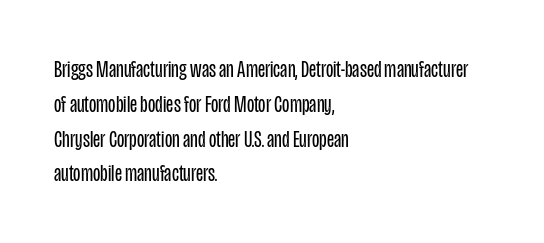
{"italic": "no", "bold": "no", "underline": "no", "align": "left", "line_spacing": "normal", "line_spacing_ratio": 1.45, "letter_spacing": "normal", "letter_spacing_em": 0.0, "glyph_px": 24}
